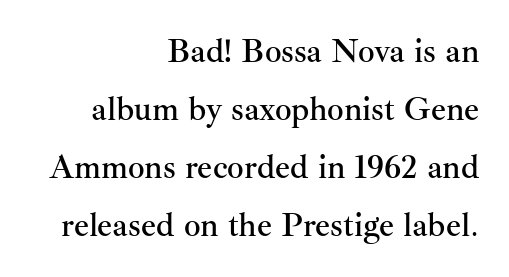
Letters rest on an invisible, unmarked baseline. Is the block centered? No — it sits flush against the right margin. No extra tracking has been applied to these lines. Type style note: has serifs. The passage shown is typed in a proportional face where columns would drift. The letters stand upright; this is a roman face.
